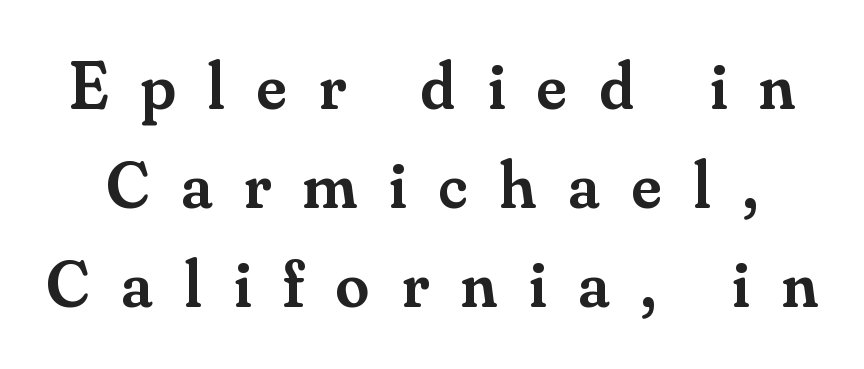
Here the designer chose a conventional face with non-uniform glyph widths. Unmarked baselines from the first word to the last. The typography opts for an upright posture over an oblique one. Tracking here is generous; glyphs stand well apart from one another. Weight check: semibold — heavier than regular, not quite bold. Horizontal bands of white between lines are of average thickness.
